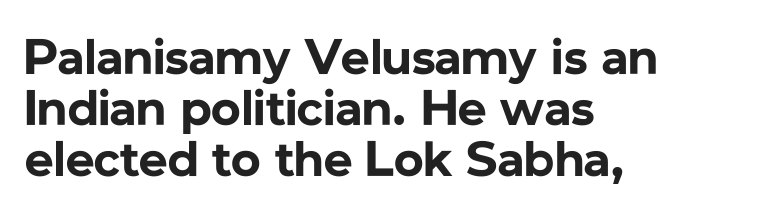
{"serif": "no", "italic": "no", "bold": "yes", "weight": "bold", "width": "normal", "stroke_contrast": "low", "x_height": "medium", "monospaced": "no", "underline": "no", "align": "left", "line_spacing": "tight", "line_spacing_ratio": 1.02, "letter_spacing": "normal", "letter_spacing_em": 0.0, "glyph_px": 50}
